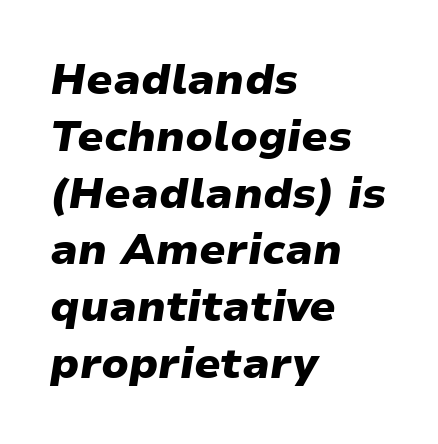
Type without underlining. Slant detected: the letters are inclined. A full-strength bold gives these letters their thick strokes. Every row of glyphs begins at an identical x-position on the left. Is this a fixed-width face? No — the glyphs have proportional, varying widths.
